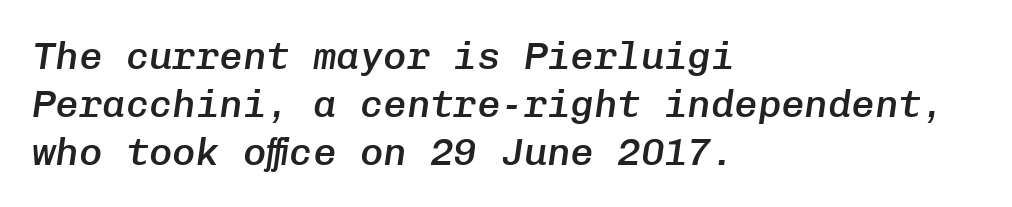
{"italic": "yes", "lean": "right", "slant_degrees": 8, "bold": "semi", "weight": "semibold", "width": "normal", "stroke_contrast": "low", "x_height": "medium", "monospaced": "yes", "underline": "no", "align": "left", "line_spacing_ratio": 1.23, "letter_spacing": "normal", "letter_spacing_em": 0.0, "glyph_px": 39}
